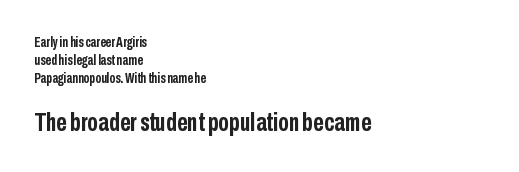
Q: Is the text bold? A: Yes.
Q: Is the text italic (slanted)? A: No, it is upright.
Q: Is the text underlined? A: No.
Q: How is the paragraph aligned? A: Left-aligned.
Q: Is the spacing between letters normal or unusually wide? A: Normal.
Q: Is the spacing between lines tight, normal or loose? A: Normal.
Q: Which block of text is set in a larger size, the first (top) or the second (bottom)? A: The second (bottom) one.
